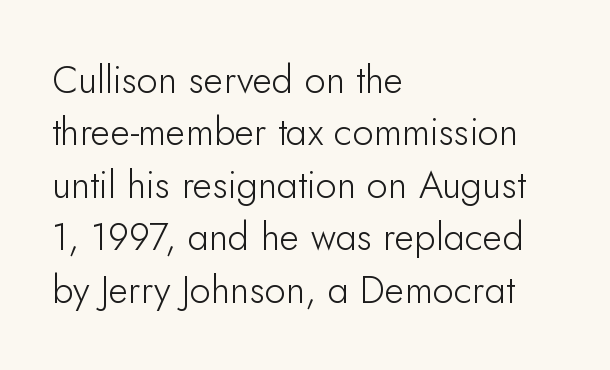
{"serif": "no", "italic": "no", "bold": "no", "weight": "light", "width": "normal", "stroke_contrast": "low", "x_height": "small", "monospaced": "no", "underline": "no", "align": "left", "line_spacing": "normal", "line_spacing_ratio": 1.38, "letter_spacing": "normal", "letter_spacing_em": 0.0, "glyph_px": 38}
